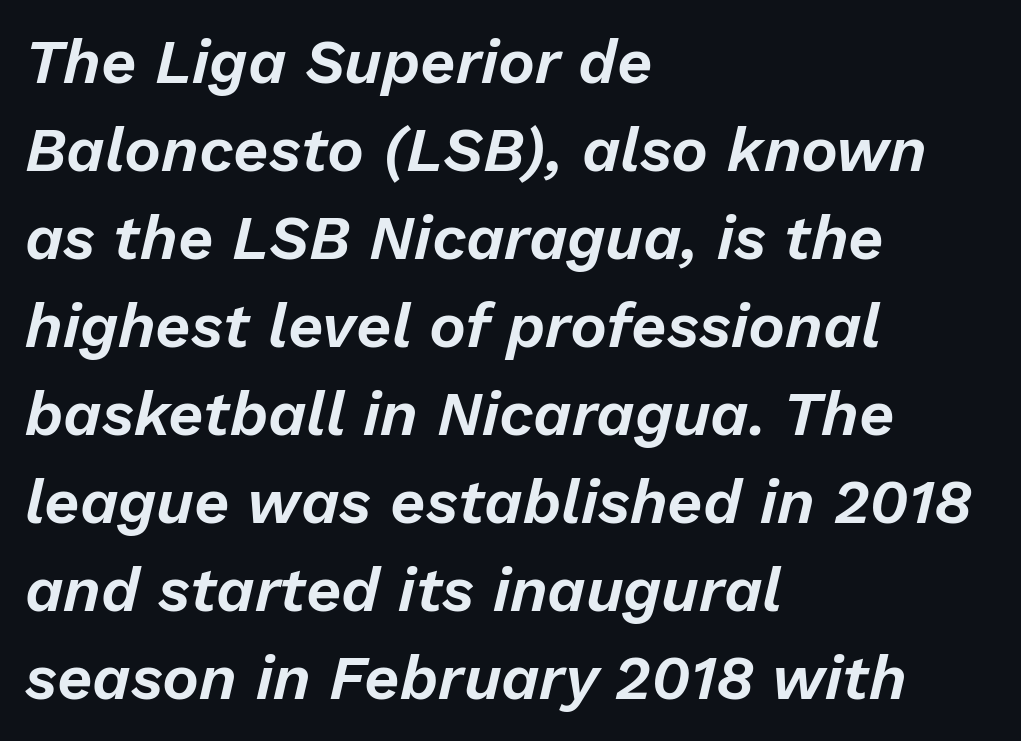
Q: Is the text italic (slanted)? A: Yes, it leans right by about 13 degrees.
Q: Is the text underlined? A: No.
Q: How is the paragraph aligned? A: Left-aligned.
Q: Is the spacing between letters normal or unusually wide? A: Normal.
Q: Is the spacing between lines tight, normal or loose? A: Normal.
Q: Width (condensed, normal, or wide)? A: Normal.
Q: Stroke contrast? A: Low.
Q: x-height? A: Medium.
Q: Monospaced? A: No.
